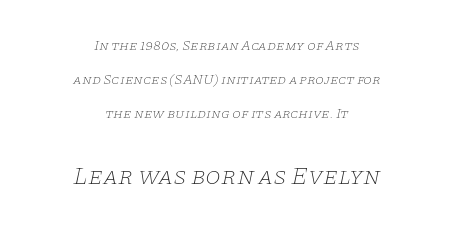
The image shows 25 px text type, italic (leaning right); set centered, loose line spacing (2.42x), normal letter spacing, not underlined; the second (bottom) block is 1.79x larger.
